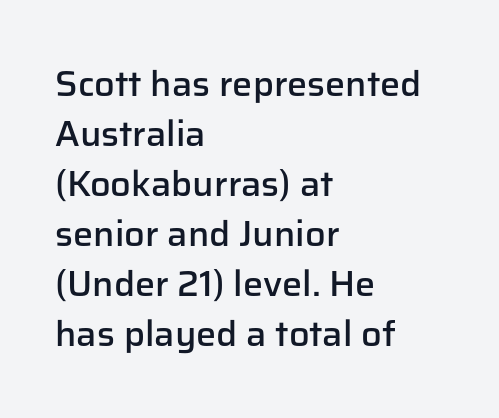
These lines keep a tight, regular rhythm from letter to letter. A normal amount of white space separates one row of letters from the next. This rendering features lettering with no underline. Horizontal alignment here is leftward, the default for most running prose.
